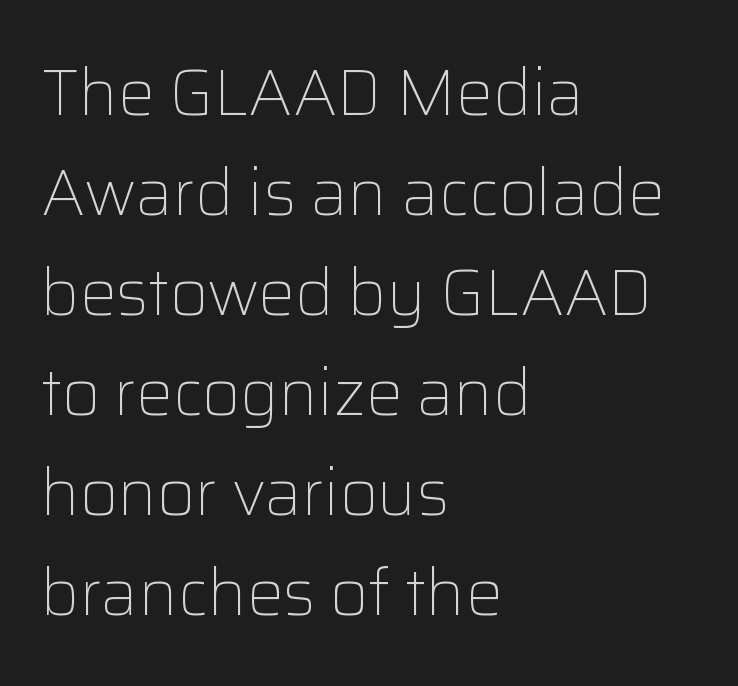
Only glyphs here, with clear space below each row. Compared with typical body copy, the letter spacing here is the same. When letters stand straight like this, we call the style roman or upright. One glance says typical: line gaps are just what's usual.
